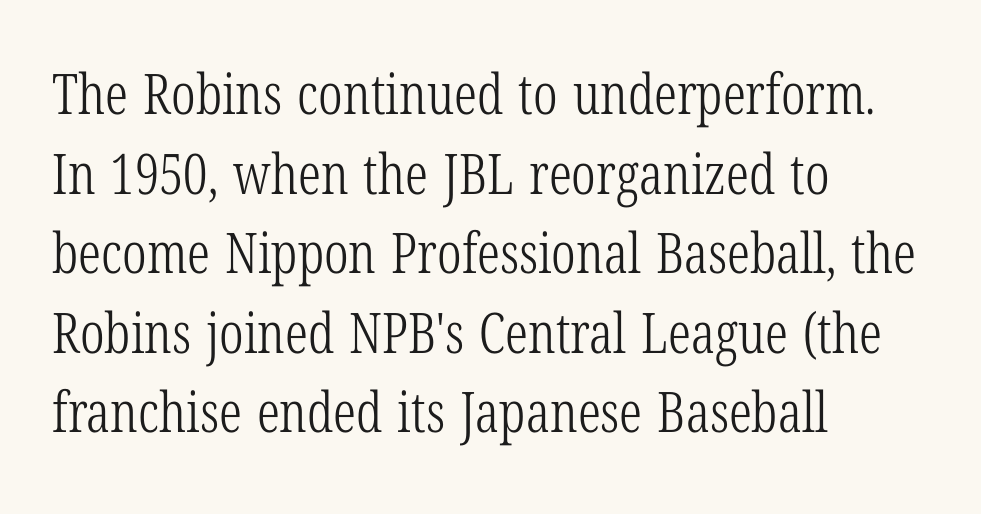
The image shows 56 px light, condensed serif type, upright; set left-aligned, normal line spacing (1.42x), normal letter spacing, not underlined; low stroke contrast and a medium x-height.
